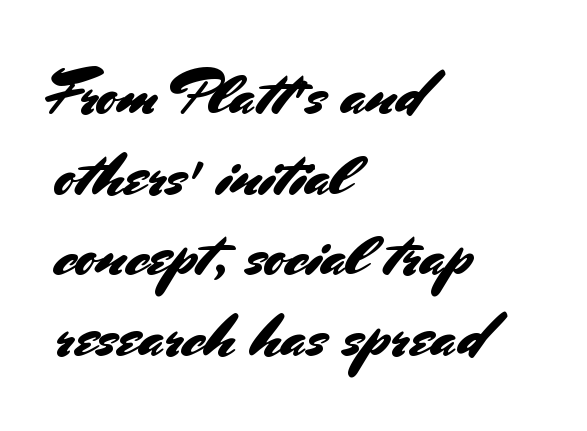
Q: Is the text italic (slanted)? A: Yes.
Q: Is the typeface a serif or a sans-serif typeface? A: Sans-serif.
Q: Is the text underlined? A: No.
Q: How is the paragraph aligned? A: Left-aligned.
Q: Is the spacing between letters normal or unusually wide? A: Normal.
Q: Is the spacing between lines tight, normal or loose? A: Normal.
Q: Width (condensed, normal, or wide)? A: Normal.
Q: Stroke contrast? A: Medium.
Q: x-height? A: Small.
Q: Monospaced? A: No.
